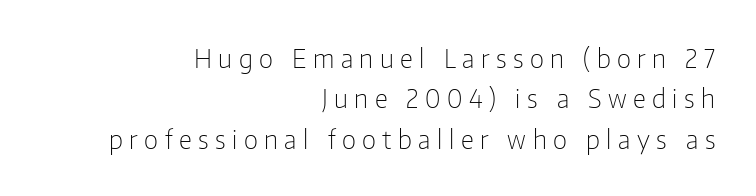
Think standard paragraph weight, or any step lighter than that. Notice how the passage keeps a crisp vertical edge on the right only. A clean baseline with only descenders dipping below it. Rows of type keep a routine distance in the vertical direction. Loose tracking; the words dissolve into strings of separated letters.
